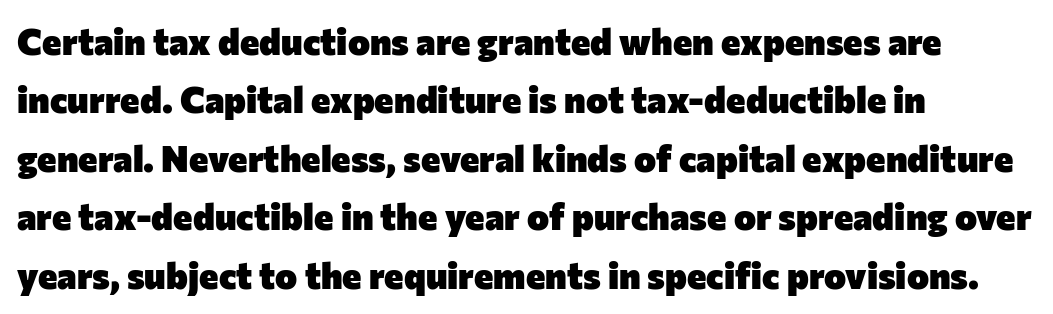
The image shows 37 px heavy sans-serif type, upright; set left-aligned, normal line spacing (1.58x), normal letter spacing, not underlined; low stroke contrast and a medium x-height.
